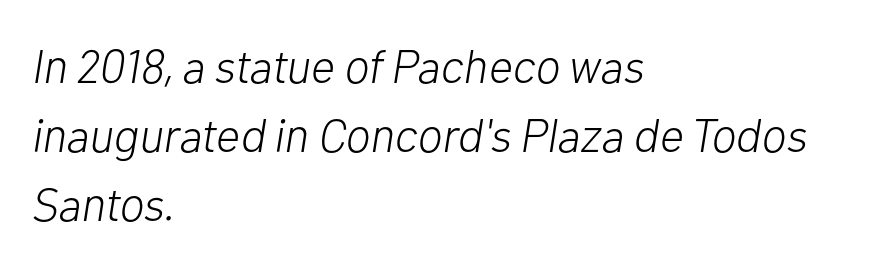
The rendering uses natural spacing where letterforms have individual widths. Every character sits at an angle, as italics do. The strip under each line holds only bare page. This rendering uses left alignment, leaving the right contour irregular. Standard letterfit; no display-style spreading of the glyphs. One glance says typical: line gaps are just what's usual.
